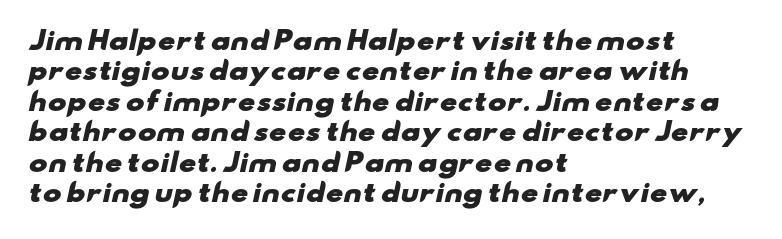
The image shows 25 px bold type; set left-aligned, line spacing 1.22x, normal letter spacing, not underlined.
